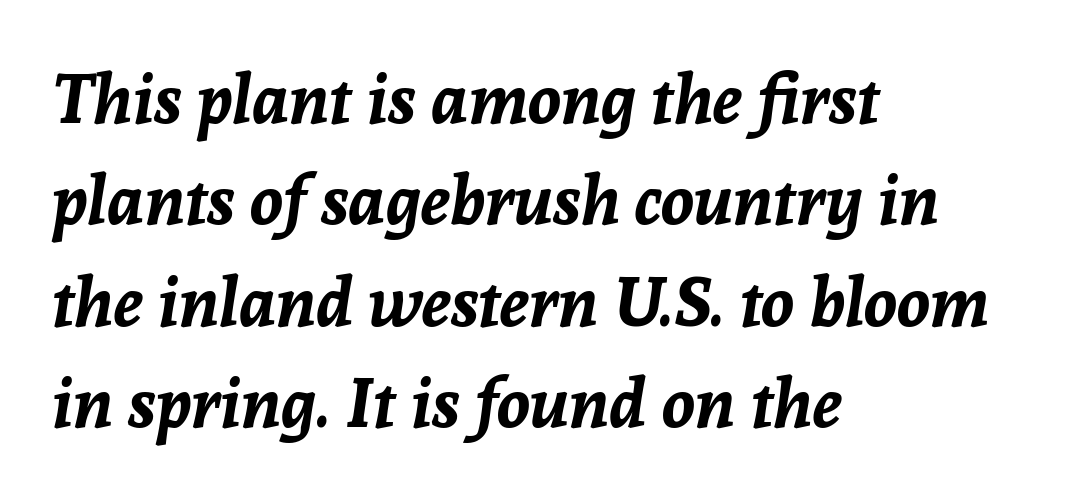
The image shows 68 px bold type, italic (leaning right); set left-aligned, normal line spacing (1.49x), normal letter spacing, not underlined; low stroke contrast and a medium x-height.
